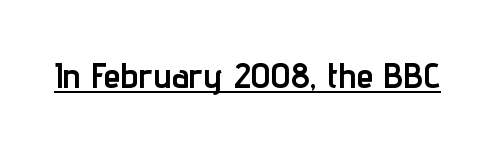
{"serif": "no", "italic": "no", "bold": "yes", "weight": "semibold", "width": "condensed", "stroke_contrast": "low", "x_height": "medium", "monospaced": "no", "underline": "yes", "letter_spacing": "normal", "letter_spacing_em": 0.0, "glyph_px": 35}
